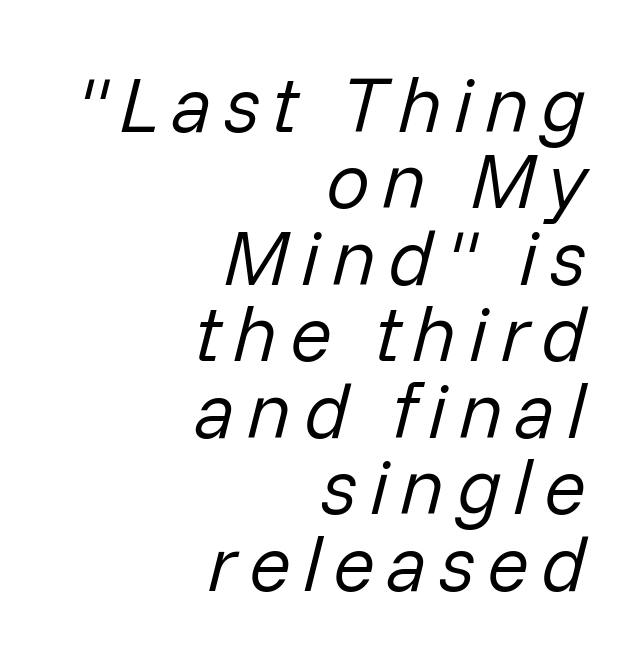
The image shows 78 px regular-weight type, italic (leaning right); set right-aligned, tight line spacing (0.98x), not underlined; low stroke contrast and a medium x-height.
